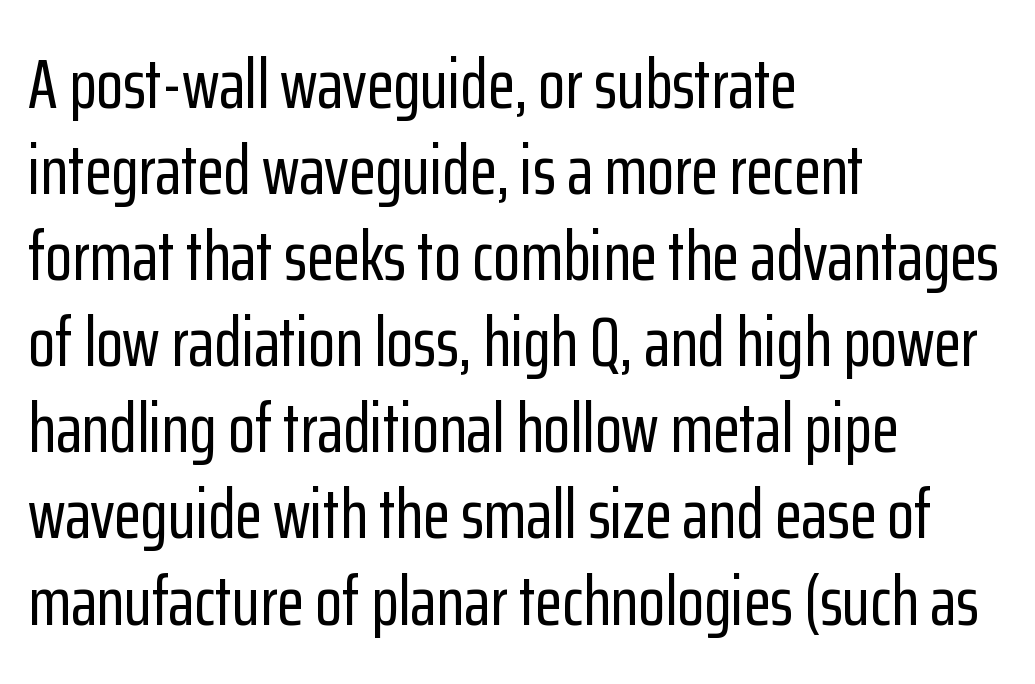
The image shows 70 px condensed sans-serif type, upright; set left-aligned, line spacing 1.23x, normal letter spacing, not underlined; low stroke contrast and a medium x-height.
